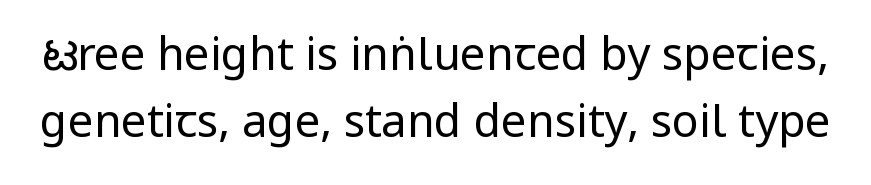
{"serif": "no", "italic": "no", "bold": "no", "weight": "regular", "width": "condensed", "stroke_contrast": "low", "x_height": "large", "monospaced": "no", "underline": "no", "line_spacing": "normal", "line_spacing_ratio": 1.49, "letter_spacing": "normal", "letter_spacing_em": 0.0, "glyph_px": 45}
